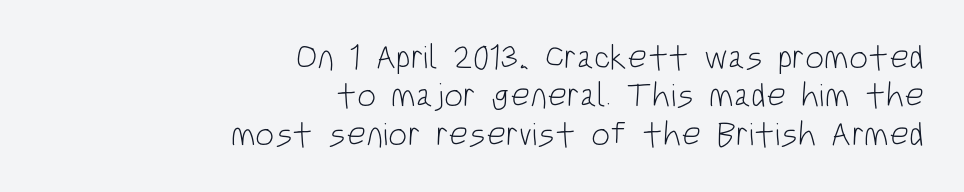
{"serif": "no", "italic": "no", "bold": "no", "weight": "light", "width": "condensed", "stroke_contrast": "low", "x_height": "large", "monospaced": "no", "underline": "no", "align": "right", "line_spacing": "tight", "line_spacing_ratio": 1.13, "letter_spacing": "normal", "letter_spacing_em": 0.0, "glyph_px": 34}
